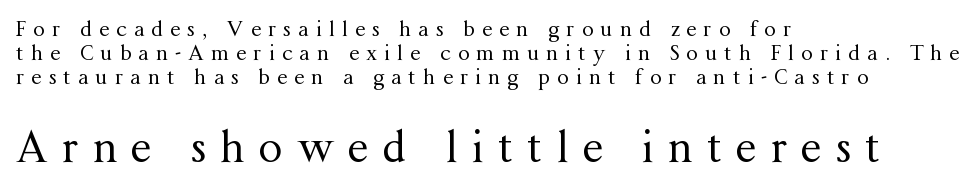
The image shows 42 px regular-weight serif type, upright; set left-aligned, tight line spacing (1.15x), unusually wide letter spacing (+0.34 em), not underlined; the second (bottom) block is 2.0x larger; medium stroke contrast and a medium x-height.
